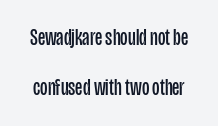
The image shows 23 px text type, upright; set loose line spacing (2.18x), normal letter spacing, not underlined.
